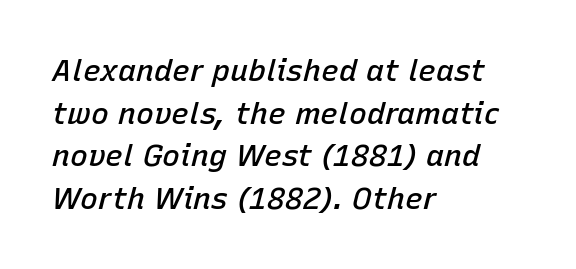
{"italic": "yes", "lean": "right", "slant_degrees": 15, "bold": "semi", "weight": "semibold", "width": "normal", "stroke_contrast": "low", "x_height": "medium", "monospaced": "no", "underline": "no", "align": "left", "line_spacing": "normal", "line_spacing_ratio": 1.42, "letter_spacing": "normal", "letter_spacing_em": 0.0, "glyph_px": 30}
